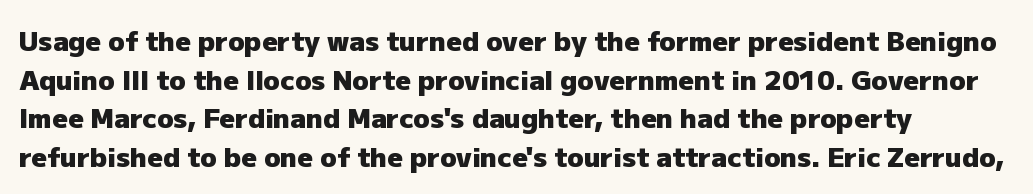
{"italic": "no", "bold": "yes", "underline": "no", "align": "left", "line_spacing": "normal", "line_spacing_ratio": 1.43, "letter_spacing": "normal", "letter_spacing_em": 0.0, "glyph_px": 27}
